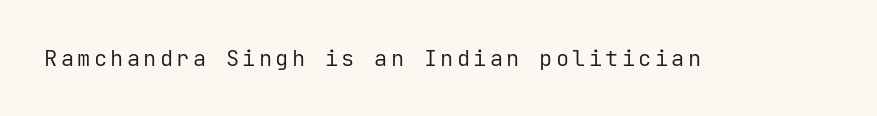
{"italic": "no", "bold": "no", "underline": "no", "glyph_px": 22}
